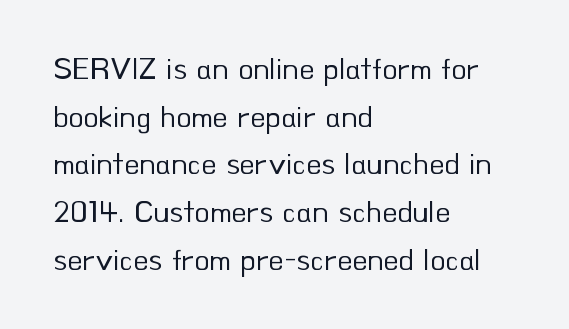
{"serif": "no", "italic": "no", "bold": "no", "weight": "regular", "width": "normal", "stroke_contrast": "low", "x_height": "small", "monospaced": "no", "underline": "no", "align": "left", "line_spacing": "normal", "line_spacing_ratio": 1.54, "letter_spacing": "normal", "letter_spacing_em": 0.0, "glyph_px": 31}
